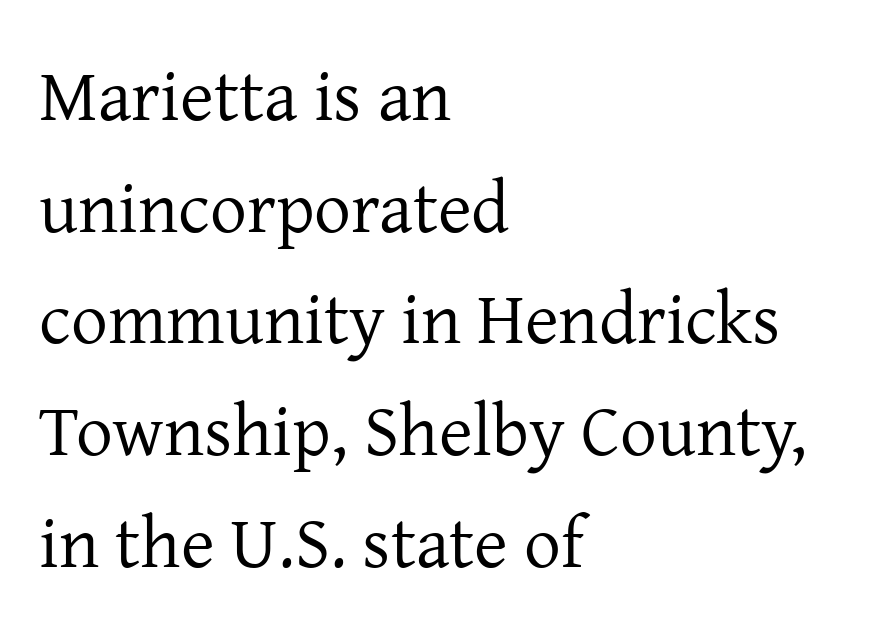
{"serif": "yes", "italic": "no", "bold": "no", "weight": "regular", "width": "normal", "stroke_contrast": "low", "x_height": "medium", "monospaced": "no", "underline": "no", "align": "left", "line_spacing": "normal", "line_spacing_ratio": 1.53, "letter_spacing": "normal", "letter_spacing_em": 0.0, "glyph_px": 73}
